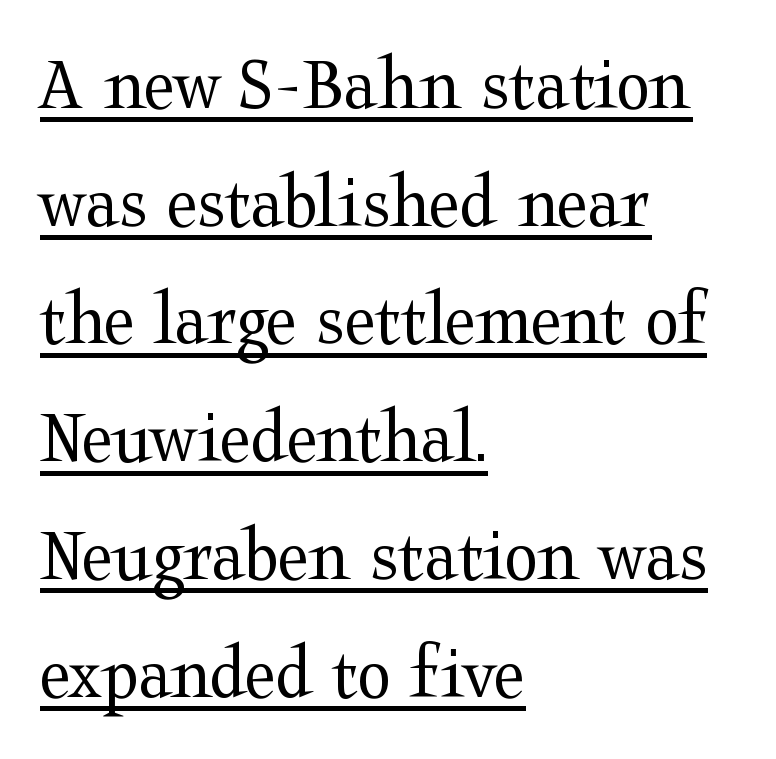
The image shows 79 px regular-weight, wide serif type, upright; set left-aligned, normal line spacing (1.49x), normal letter spacing, underlined; medium stroke contrast and a medium x-height.
